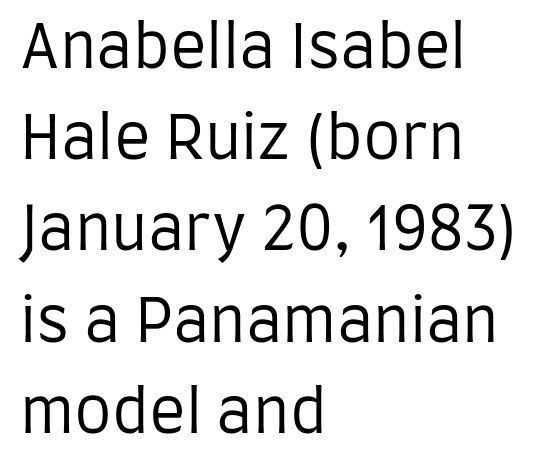
Note the varied advance widths — an 'i' is clearly narrower than an 'm'. Think standard paragraph weight, or any step lighter than that. Inter-character spacing is left at the font's built-in metrics. The baseline area is clear. Leading: standard.
